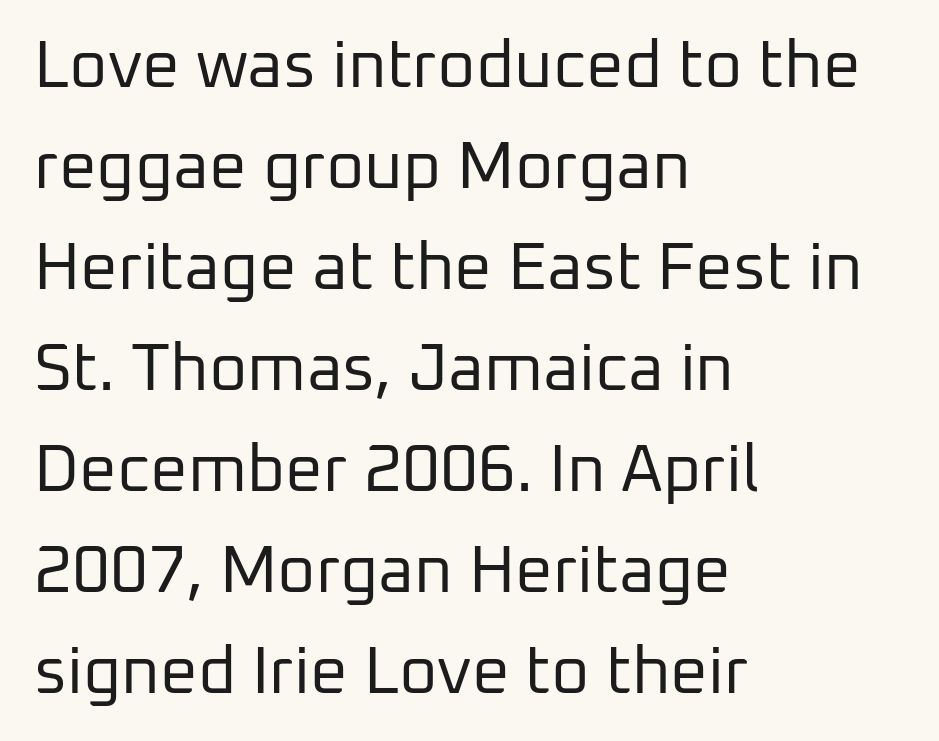
Q: Is the text bold? A: No.
Q: Is the text italic (slanted)? A: No, it is upright.
Q: Is the typeface a serif or a sans-serif typeface? A: Sans-serif.
Q: Is the text underlined? A: No.
Q: How is the paragraph aligned? A: Left-aligned.
Q: Is the spacing between letters normal or unusually wide? A: Normal.
Q: Is the spacing between lines tight, normal or loose? A: Normal.
Q: Width (condensed, normal, or wide)? A: Normal.
Q: Stroke contrast? A: Low.
Q: x-height? A: Medium.
Q: Monospaced? A: No.
